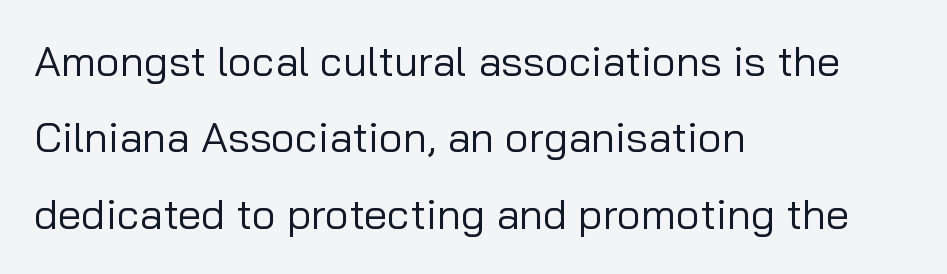
Q: Is the text bold? A: No.
Q: Is the text italic (slanted)? A: No, it is upright.
Q: Is the typeface a serif or a sans-serif typeface? A: Sans-serif.
Q: Is the text underlined? A: No.
Q: How is the paragraph aligned? A: Left-aligned.
Q: Is the spacing between letters normal or unusually wide? A: Normal.
Q: Width (condensed, normal, or wide)? A: Normal.
Q: Stroke contrast? A: Low.
Q: x-height? A: Medium.
Q: Monospaced? A: No.
